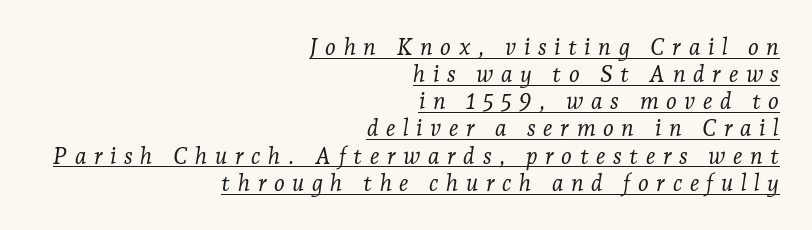
Q: Is the text bold? A: No.
Q: Is the text italic (slanted)? A: Yes, it leans right by about 7 degrees.
Q: Is the text underlined? A: Yes.
Q: How is the paragraph aligned? A: Right-aligned.
Q: Is the spacing between letters normal or unusually wide? A: Unusually wide.
